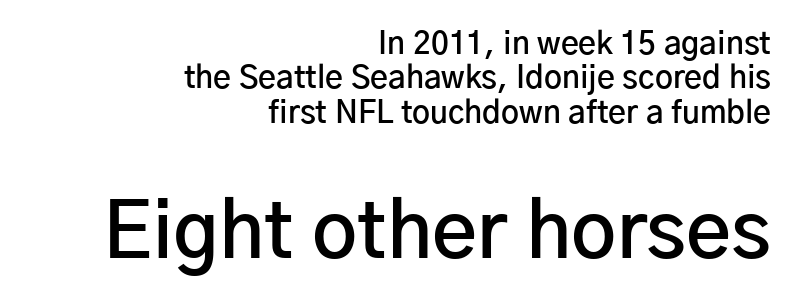
Q: Is the text bold? A: Semi-bold.
Q: Is the text italic (slanted)? A: No, it is upright.
Q: Is the typeface a serif or a sans-serif typeface? A: Sans-serif.
Q: Is the text underlined? A: No.
Q: How is the paragraph aligned? A: Right-aligned.
Q: Is the spacing between letters normal or unusually wide? A: Normal.
Q: Is the spacing between lines tight, normal or loose? A: Tight.
Q: Which block of text is set in a larger size, the first (top) or the second (bottom)? A: The second (bottom) one.
Q: Width (condensed, normal, or wide)? A: Normal.
Q: Stroke contrast? A: Low.
Q: x-height? A: Medium.
Q: Monospaced? A: No.
